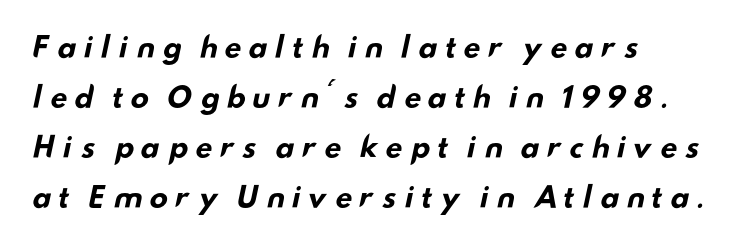
Alignment: flush left. Pretty heavy lettering here — definitely bold. Is this a fixed-width face? No — the glyphs have proportional, varying widths. Characters follow at a spacing far wider than the type designer built in. Note: no serifs on the glyphs.
